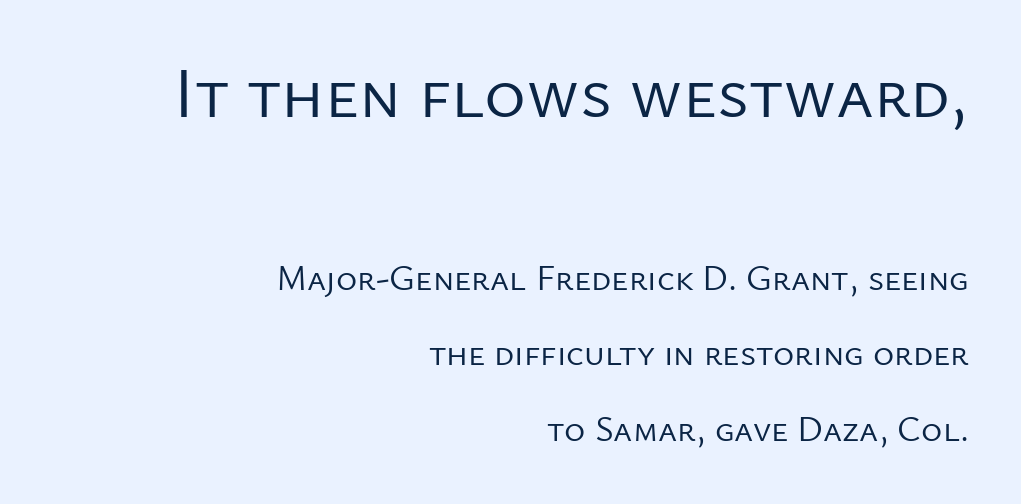
Q: Is the text bold? A: No.
Q: Is the text italic (slanted)? A: No, it is upright.
Q: Is the typeface a serif or a sans-serif typeface? A: Sans-serif.
Q: Is the text underlined? A: No.
Q: How is the paragraph aligned? A: Right-aligned.
Q: Is the spacing between letters normal or unusually wide? A: Normal.
Q: Is the spacing between lines tight, normal or loose? A: Loose.
Q: Which block of text is set in a larger size, the first (top) or the second (bottom)? A: The first (top) one.
Q: Width (condensed, normal, or wide)? A: Normal.
Q: Stroke contrast? A: Low.
Q: x-height? A: Medium.
Q: Monospaced? A: No.
